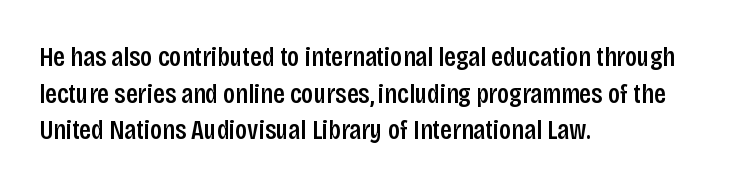
The typeface chosen for these lines omits serifs. Posture: upright roman. If you drew a ruler down the left edge, every line would touch it. Bold? Not quite — semibold, heavier than regular but stopping short.
